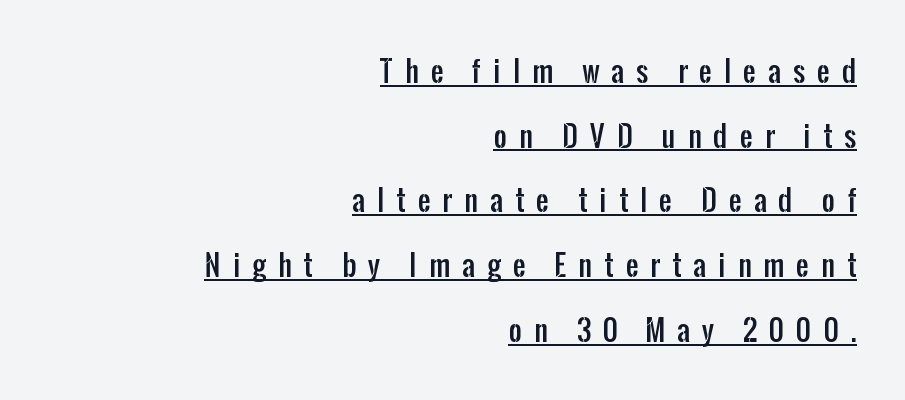
This sample is right-justified, so line beginnings fall wherever the words allow. Somebody hit Ctrl+U on this one — the words are underlined. Each letter's strokes conclude bluntly, with no projecting serifs. Notice the wide empty band between every row — that's loose leading. Inter-character spacing is expanded well beyond the font's built-in metrics.
